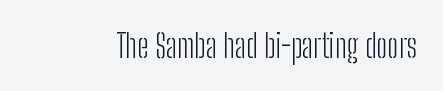
{"serif": "no", "italic": "no", "bold": "no", "weight": "light", "width": "condensed", "stroke_contrast": "low", "x_height": "medium", "monospaced": "no", "underline": "no", "letter_spacing": "normal", "letter_spacing_em": 0.0, "glyph_px": 32}
